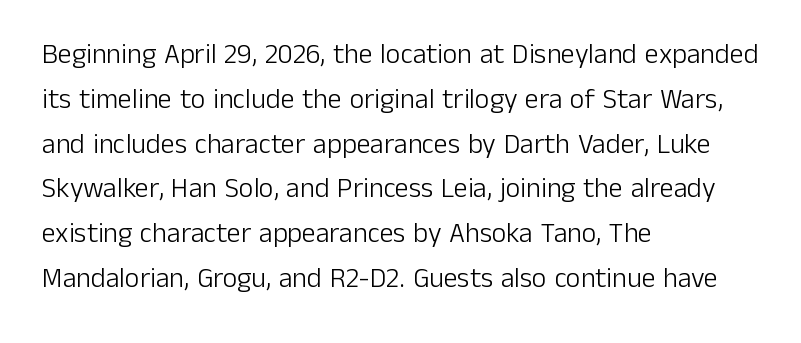
The image shows 28 px light sans-serif type, upright; set left-aligned, normal line spacing (1.6x), normal letter spacing, not underlined; low stroke contrast and a medium x-height.
